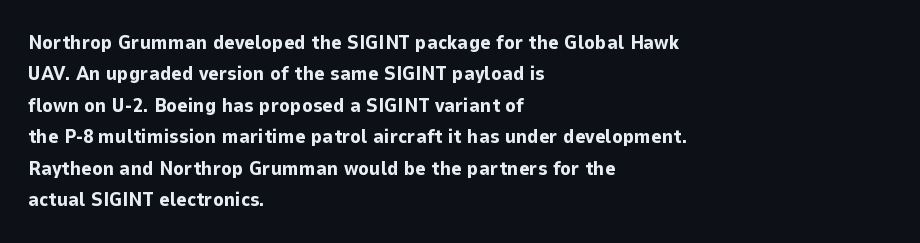
The image shows 20 px bold type, upright; set left-aligned, normal line spacing (1.57x), normal letter spacing, not underlined.
